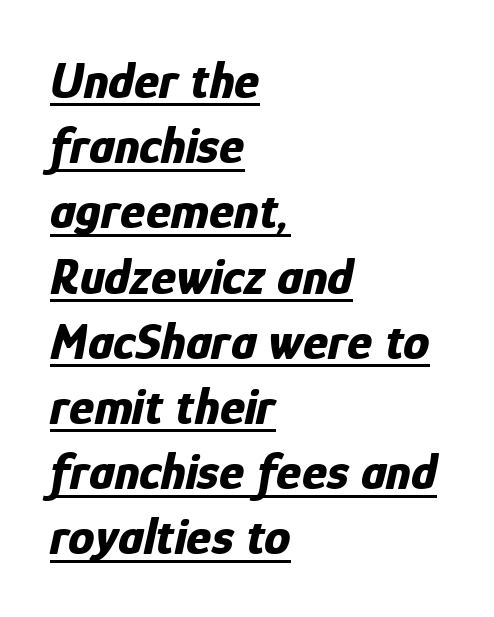
The image shows 53 px bold, condensed type, italic (leaning right); set left-aligned, line spacing 1.23x, normal letter spacing, underlined; low stroke contrast and a medium x-height.
